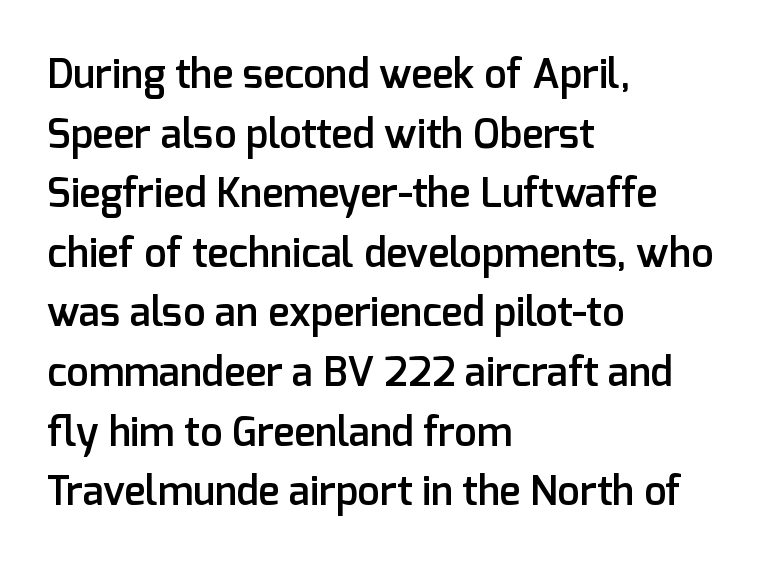
The image shows 40 px semibold sans-serif type, upright; set left-aligned, normal line spacing (1.49x), normal letter spacing, not underlined; low stroke contrast and a medium x-height.
